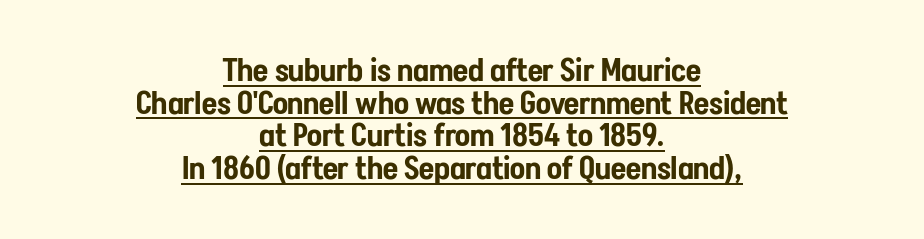
{"serif": "no", "italic": "no", "width": "condensed", "stroke_contrast": "low", "x_height": "medium", "monospaced": "no", "underline": "yes", "align": "center", "line_spacing": "tight", "line_spacing_ratio": 1.05, "letter_spacing": "normal", "letter_spacing_em": 0.0, "glyph_px": 31}
